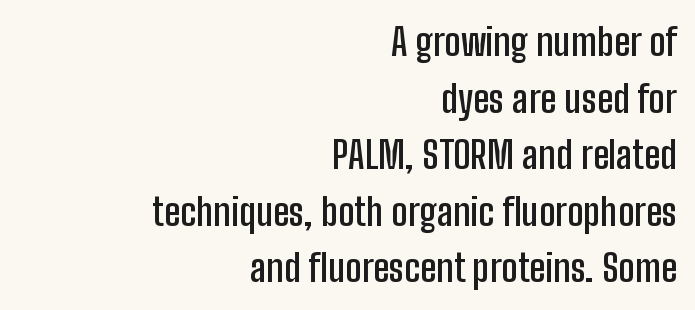
{"serif": "no", "italic": "no", "bold": "semi", "weight": "semibold", "width": "condensed", "stroke_contrast": "low", "x_height": "medium", "monospaced": "no", "underline": "no", "align": "right", "line_spacing": "normal", "line_spacing_ratio": 1.49, "letter_spacing": "normal", "letter_spacing_em": 0.0, "glyph_px": 38}
